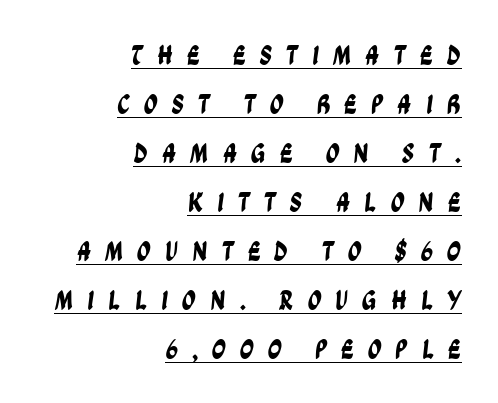
To sum up the face: it is a sans, with no serifs. How are the letters spaced? Widely, with obvious added tracking. If you drew a ruler down the right edge, every line would touch it. The sample's only ornament is a line tracing under the words. You could not count columns in this text — the font is proportionally spaced.
